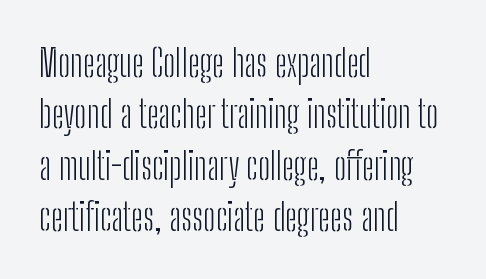
{"serif": "no", "italic": "no", "bold": "no", "weight": "light", "width": "condensed", "stroke_contrast": "low", "x_height": "medium", "monospaced": "no", "underline": "no", "align": "left", "line_spacing": "normal", "line_spacing_ratio": 1.35, "letter_spacing": "normal", "letter_spacing_em": 0.0, "glyph_px": 38}
